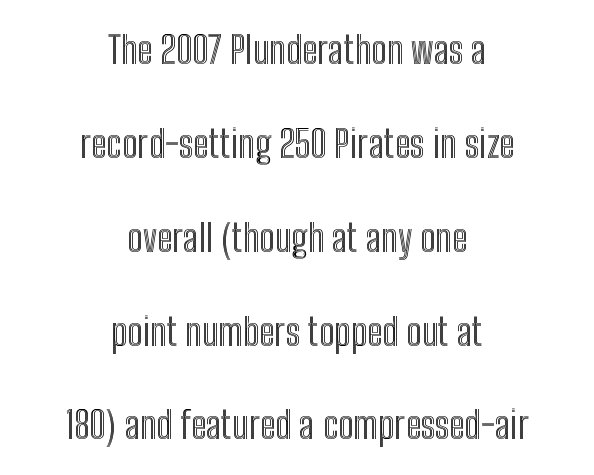
The image shows 38 px condensed type, upright; set centered, loose line spacing (2.47x), normal letter spacing, not underlined; a medium x-height.
